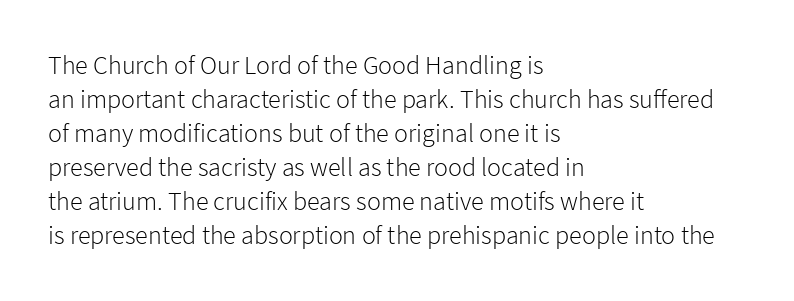
Descenders are the only things crossing below the line. All the whitespace from short lines collects on the right. Characters remain perfectly vertical along every line. The letters sit at their default tracking, neither squeezed nor spread.
